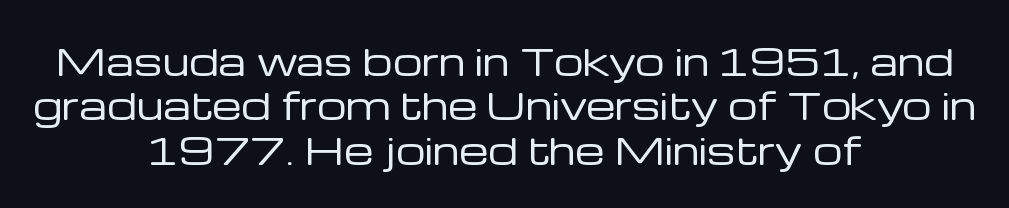
{"serif": "no", "italic": "no", "bold": "no", "weight": "regular", "width": "normal", "stroke_contrast": "low", "x_height": "medium", "monospaced": "no", "underline": "no", "align": "center", "line_spacing_ratio": 1.2, "letter_spacing": "normal", "letter_spacing_em": 0.0, "glyph_px": 37}
